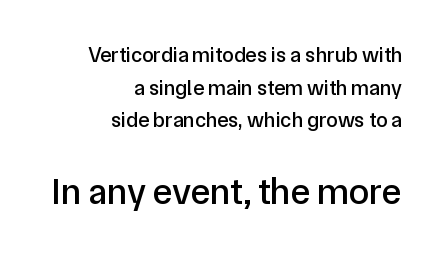
Q: Is the text italic (slanted)? A: No, it is upright.
Q: Is the typeface a serif or a sans-serif typeface? A: Sans-serif.
Q: Is the text underlined? A: No.
Q: How is the paragraph aligned? A: Right-aligned.
Q: Is the spacing between letters normal or unusually wide? A: Normal.
Q: Is the spacing between lines tight, normal or loose? A: Normal.
Q: Which block of text is set in a larger size, the first (top) or the second (bottom)? A: The second (bottom) one.
Q: Width (condensed, normal, or wide)? A: Normal.
Q: Stroke contrast? A: Low.
Q: x-height? A: Medium.
Q: Monospaced? A: No.
